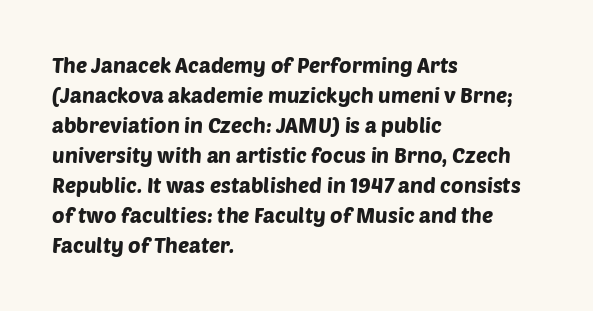
{"underline": "no", "align": "left", "line_spacing": "normal", "line_spacing_ratio": 1.43, "letter_spacing": "normal", "letter_spacing_em": 0.0, "glyph_px": 21}
